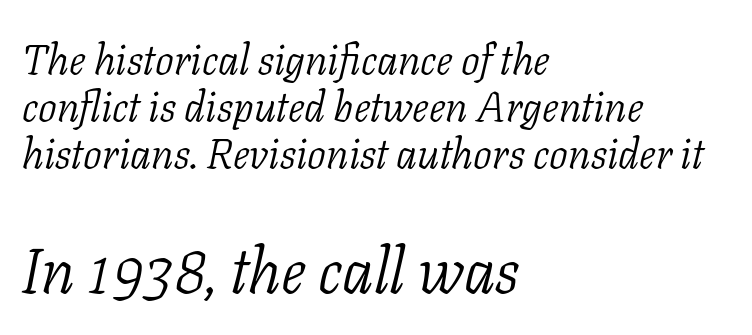
Q: Is the text bold? A: No.
Q: Is the text italic (slanted)? A: Yes, it leans right by about 11 degrees.
Q: Is the typeface a serif or a sans-serif typeface? A: Serif.
Q: Is the text underlined? A: No.
Q: How is the paragraph aligned? A: Left-aligned.
Q: Is the spacing between letters normal or unusually wide? A: Normal.
Q: Is the spacing between lines tight, normal or loose? A: Tight.
Q: Which block of text is set in a larger size, the first (top) or the second (bottom)? A: The second (bottom) one.
Q: Width (condensed, normal, or wide)? A: Normal.
Q: Stroke contrast? A: Low.
Q: x-height? A: Medium.
Q: Monospaced? A: No.
